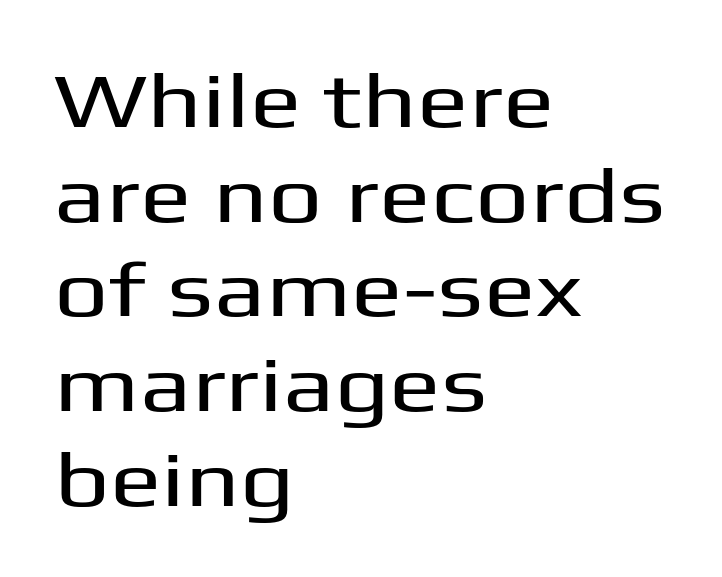
{"serif": "no", "italic": "no", "width": "wide", "stroke_contrast": "medium", "x_height": "medium", "monospaced": "no", "underline": "no", "align": "left", "line_spacing_ratio": 1.23, "letter_spacing": "normal", "letter_spacing_em": 0.0, "glyph_px": 77}
